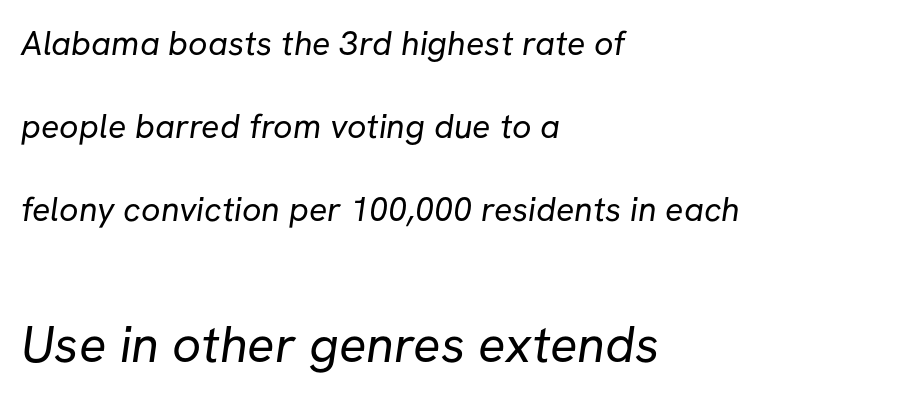
The image shows 51 px regular-weight sans-serif type; set left-aligned, loose line spacing (2.44x), normal letter spacing, not underlined; the second (bottom) block is 1.5x larger; low stroke contrast and a medium x-height.
